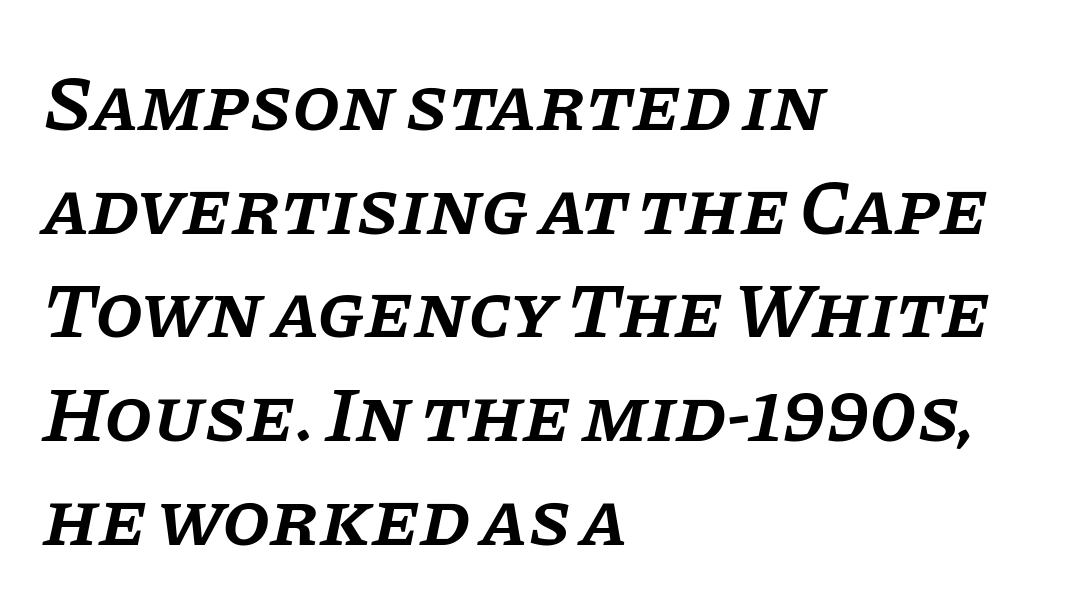
Q: Is the text bold? A: Semi-bold.
Q: Is the text italic (slanted)? A: Yes, it leans right by about 11 degrees.
Q: Is the typeface a serif or a sans-serif typeface? A: Serif.
Q: Is the text underlined? A: No.
Q: How is the paragraph aligned? A: Left-aligned.
Q: Is the spacing between letters normal or unusually wide? A: Normal.
Q: Is the spacing between lines tight, normal or loose? A: Normal.
Q: Width (condensed, normal, or wide)? A: Normal.
Q: Stroke contrast? A: Low.
Q: x-height? A: Large.
Q: Monospaced? A: No.
